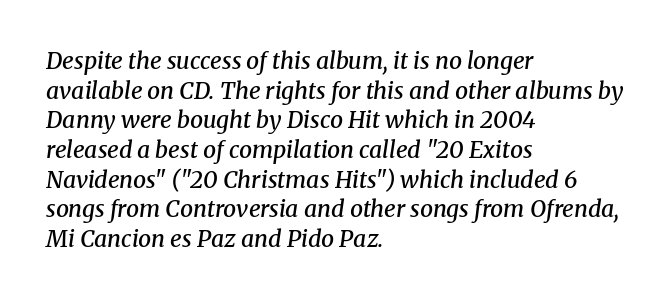
You could call the tracking neutral — neither tight nor loose. A somewhat darkened texture: the type is semibold rather than bold. Summary of vertical rhythm: regular, with standard interline spacing. Plain, unruled lines of type. There's an unmistakable incline to the writing here. The paragraph shown leans on its left margin.
